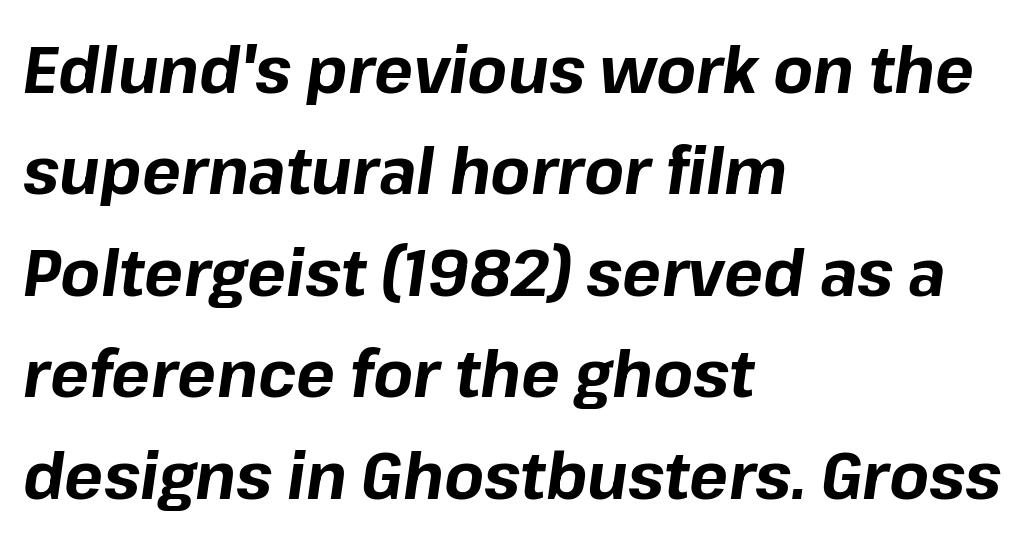
If you drew a ruler down the left edge, every line would touch it. You could not count columns in this text — the font is proportionally spaced. When letters slant like this, we call the style italic. As a designer I'd log this as weight 700, bold. Reading down the column, the eye jumps a familiar distance to each next line. Lines of text with bare space underneath.
